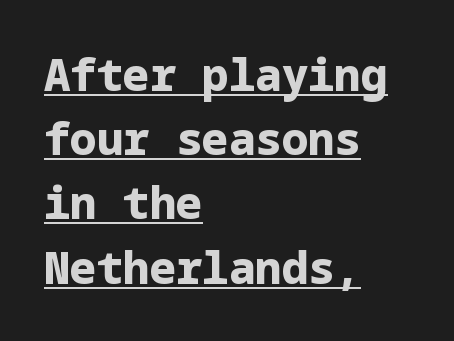
Q: Is the text bold? A: Yes.
Q: Is the text italic (slanted)? A: No, it is upright.
Q: Is the typeface a serif or a sans-serif typeface? A: Sans-serif.
Q: Is the text underlined? A: Yes.
Q: How is the paragraph aligned? A: Left-aligned.
Q: Is the spacing between letters normal or unusually wide? A: Normal.
Q: Is the spacing between lines tight, normal or loose? A: Normal.
Q: Width (condensed, normal, or wide)? A: Normal.
Q: Stroke contrast? A: Low.
Q: x-height? A: Medium.
